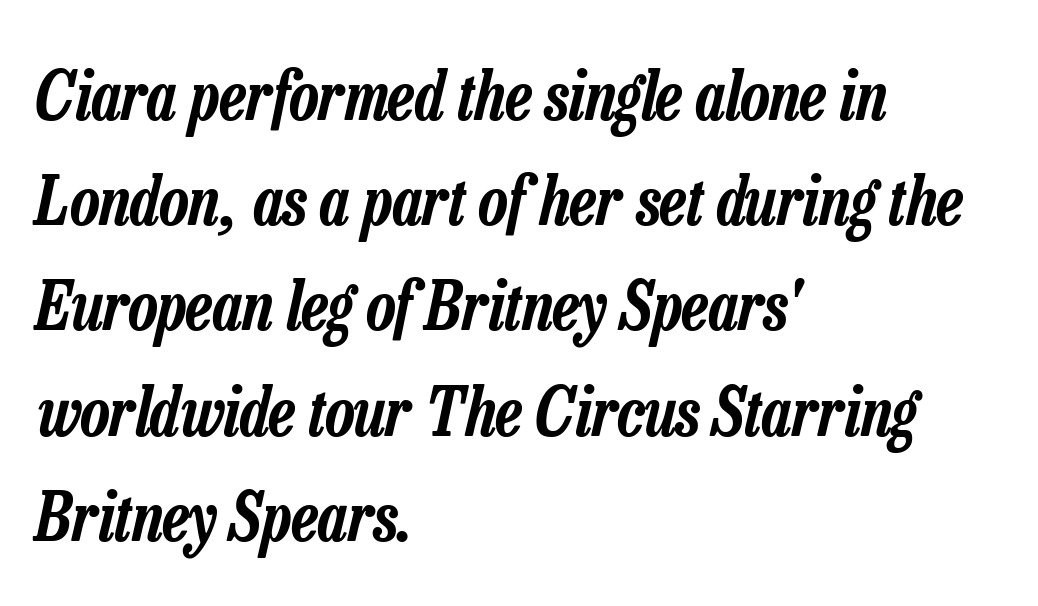
Q: Is the text italic (slanted)? A: Yes, it leans right by about 13 degrees.
Q: Is the text underlined? A: No.
Q: How is the paragraph aligned? A: Left-aligned.
Q: Is the spacing between letters normal or unusually wide? A: Normal.
Q: Is the spacing between lines tight, normal or loose? A: Normal.
Q: Width (condensed, normal, or wide)? A: Condensed.
Q: Stroke contrast? A: Low.
Q: x-height? A: Medium.
Q: Monospaced? A: No.
